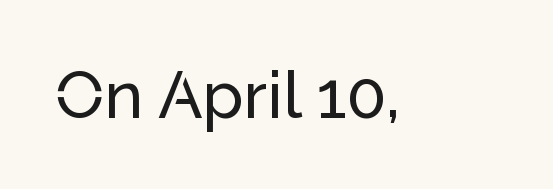
The image shows 66 px sans-serif type, upright; set normal letter spacing, not underlined; low stroke contrast and a medium x-height.
